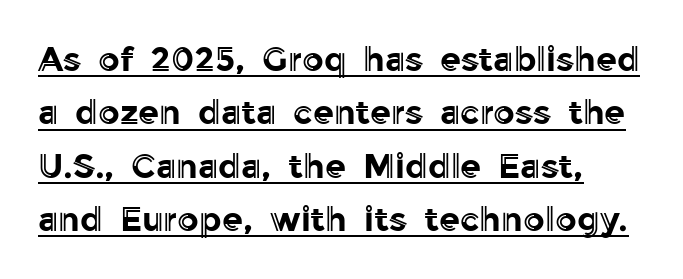
Nothing unusual about the tracking: characters are spaced as the font intends. Whoever set this chose a conventional vertical rhythm. You can tell it's not italic because the verticals are truly vertical. Character widths vary here, with narrow letters taking less room than wide ones.
